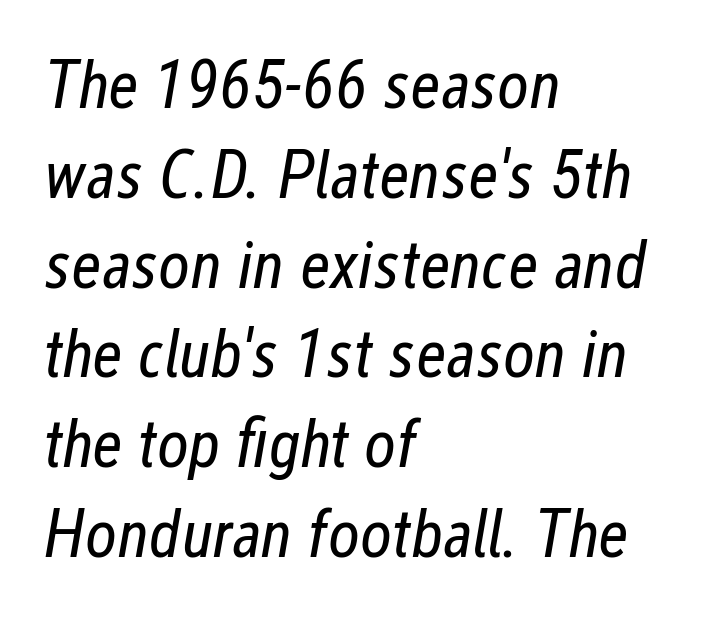
{"italic": "yes", "lean": "right", "slant_degrees": 12, "bold": "no", "weight": "regular", "width": "condensed", "stroke_contrast": "low", "x_height": "medium", "monospaced": "no", "underline": "no", "align": "left", "line_spacing": "normal", "line_spacing_ratio": 1.32, "letter_spacing": "normal", "letter_spacing_em": 0.0, "glyph_px": 68}
